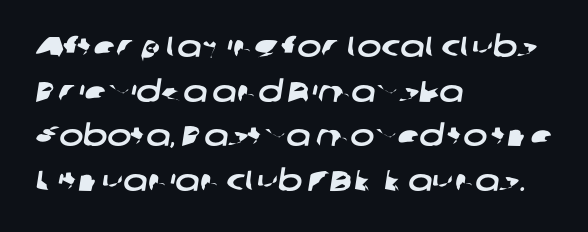
Q: Is the typeface a serif or a sans-serif typeface? A: Sans-serif.
Q: Is the text underlined? A: No.
Q: How is the paragraph aligned? A: Left-aligned.
Q: Is the spacing between letters normal or unusually wide? A: Normal.
Q: Is the spacing between lines tight, normal or loose? A: Normal.
Q: Width (condensed, normal, or wide)? A: Wide.
Q: Stroke contrast? A: Low.
Q: x-height? A: Medium.
Q: Monospaced? A: No.
